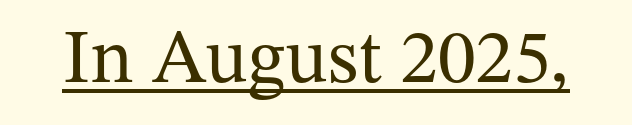
Q: Is the text bold? A: No.
Q: Is the text italic (slanted)? A: No, it is upright.
Q: Is the typeface a serif or a sans-serif typeface? A: Serif.
Q: Is the text underlined? A: Yes.
Q: Is the spacing between letters normal or unusually wide? A: Normal.
Q: Width (condensed, normal, or wide)? A: Normal.
Q: Stroke contrast? A: Medium.
Q: x-height? A: Medium.
Q: Monospaced? A: No.
